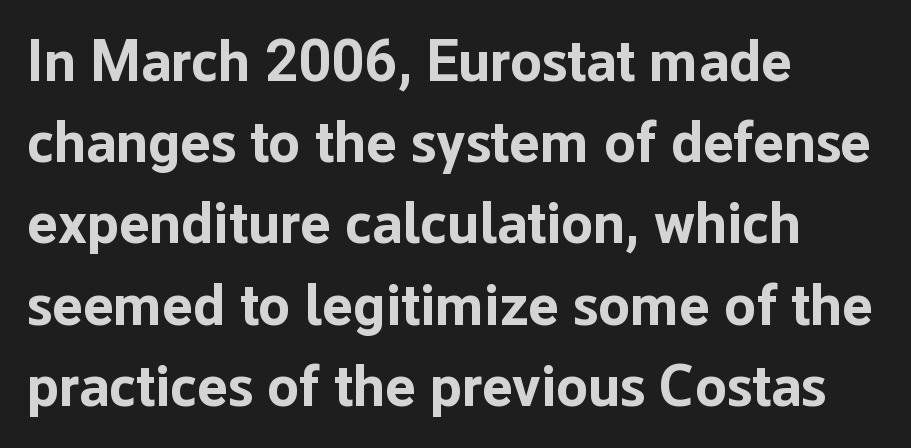
A classic flush-left, rag-right setting is used for this passage. This rendering employs a face without finishing strokes, i.e., a sans-serif. Just letters on the line, the space beneath them empty. Here the designer chose a conventional face with non-uniform glyph widths. Designer's note — italics off, roman on.
